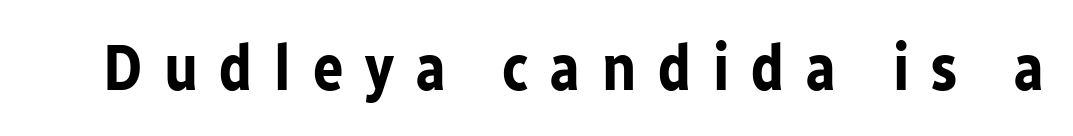
The image shows 64 px bold sans-serif type, upright; set unusually wide letter spacing (+0.34 em), not underlined; low stroke contrast and a medium x-height.
